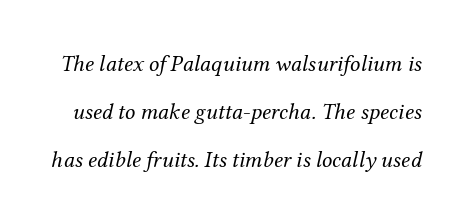
Is the type heavy? It reads as light-to-regular instead. The horizontal fit of the characters is conventional and even. Reading down the column, the eye jumps a long way to each next line. The face used here has a pronounced slope to its letters.
